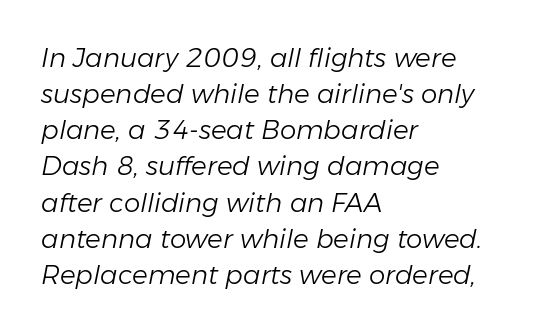
The image shows 26 px text type, italic (leaning right); set left-aligned, normal line spacing (1.39x), normal letter spacing, not underlined.
